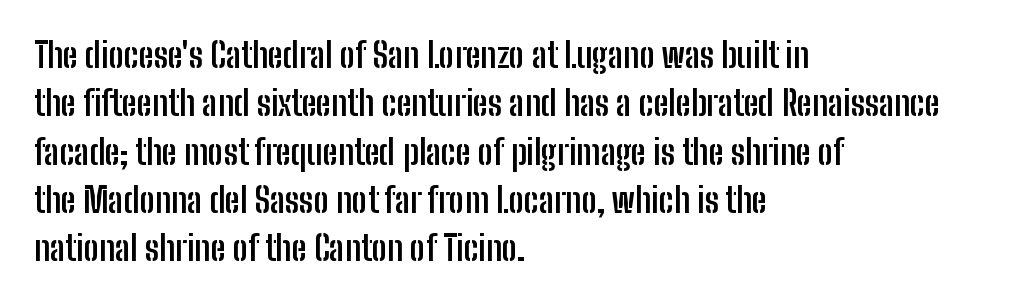
Q: Is the text bold? A: Yes.
Q: Is the text italic (slanted)? A: No, it is upright.
Q: Is the typeface a serif or a sans-serif typeface? A: Sans-serif.
Q: Is the text underlined? A: No.
Q: How is the paragraph aligned? A: Left-aligned.
Q: Is the spacing between letters normal or unusually wide? A: Normal.
Q: Is the spacing between lines tight, normal or loose? A: Normal.
Q: Width (condensed, normal, or wide)? A: Condensed.
Q: Stroke contrast? A: Low.
Q: x-height? A: Medium.
Q: Monospaced? A: No.
